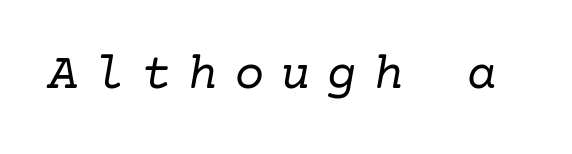
When letters slant like this, we call the style italic. Classification — serif. The specimen omits any rule beneath the text block's lines. In terms of letterspacing, this is a distinctly airy, spread setting. The strokes carry an ordinary text weight at most.
